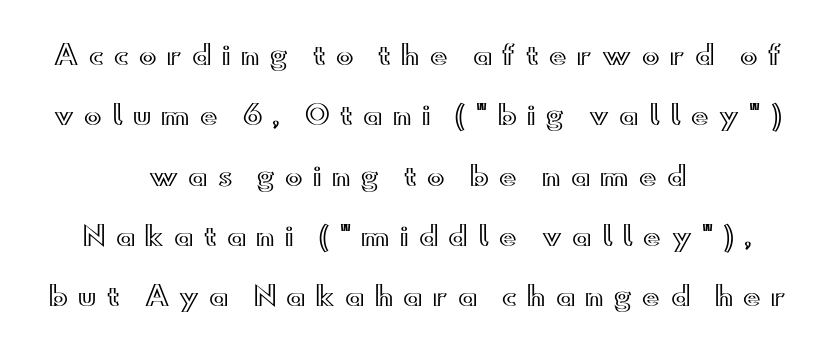
The image shows 26 px text type, upright; set centered, loose line spacing (2.32x), unusually wide letter spacing (+0.4 em), not underlined.
